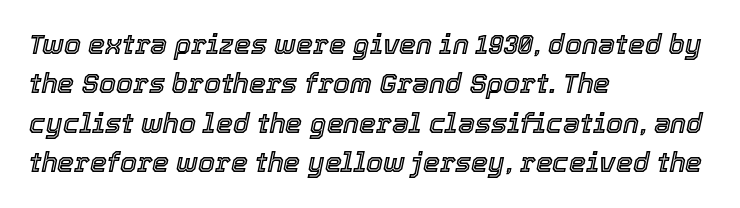
The image shows 27 px text type, italic (leaning right); set left-aligned, normal line spacing (1.46x), normal letter spacing, not underlined.
